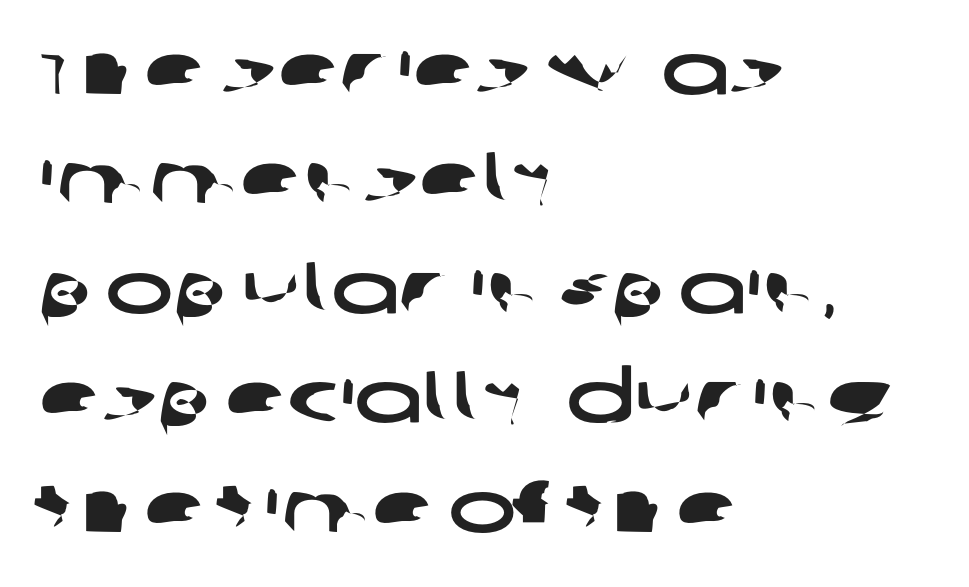
The image shows 72 px wide sans-serif type; set left-aligned, normal line spacing (1.52x), normal letter spacing, not underlined; low stroke contrast and a large x-height.
